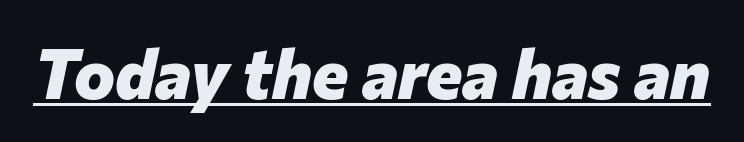
Q: Is the text bold? A: Yes.
Q: Is the text italic (slanted)? A: Yes, it leans right by about 12 degrees.
Q: Is the text underlined? A: Yes.
Q: Is the spacing between letters normal or unusually wide? A: Normal.
Q: Width (condensed, normal, or wide)? A: Normal.
Q: Stroke contrast? A: Low.
Q: x-height? A: Medium.
Q: Monospaced? A: No.
